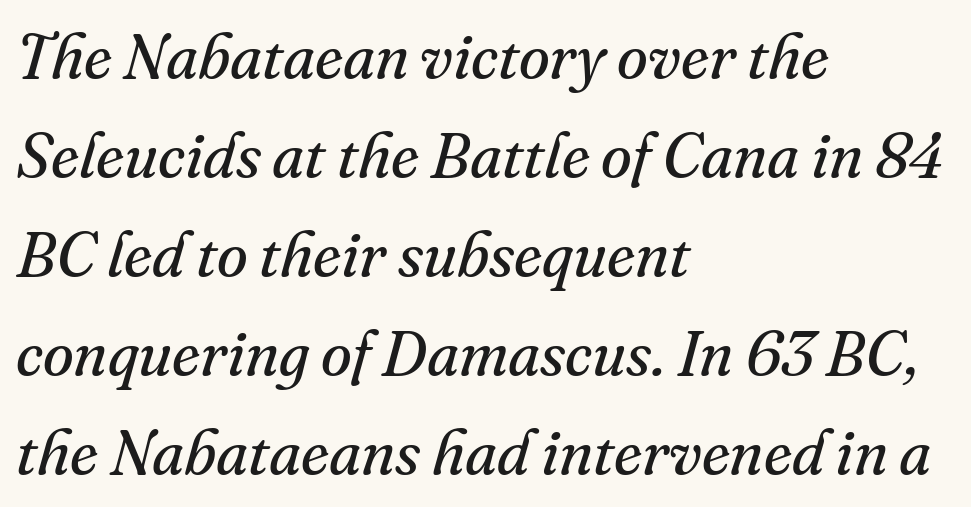
{"serif": "yes", "italic": "yes", "lean": "right", "slant_degrees": 16, "bold": "no", "weight": "regular", "width": "normal", "stroke_contrast": "medium", "x_height": "small", "monospaced": "no", "underline": "no", "align": "left", "line_spacing": "normal", "line_spacing_ratio": 1.57, "letter_spacing": "normal", "letter_spacing_em": 0.0, "glyph_px": 63}
